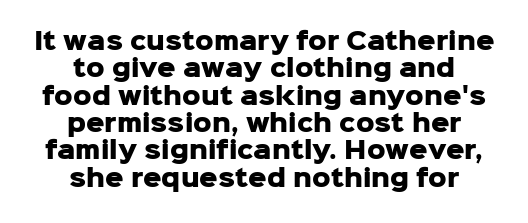
{"italic": "no", "bold": "yes", "underline": "no", "align": "center", "line_spacing_ratio": 1.19, "letter_spacing": "normal", "letter_spacing_em": 0.0, "glyph_px": 23}
